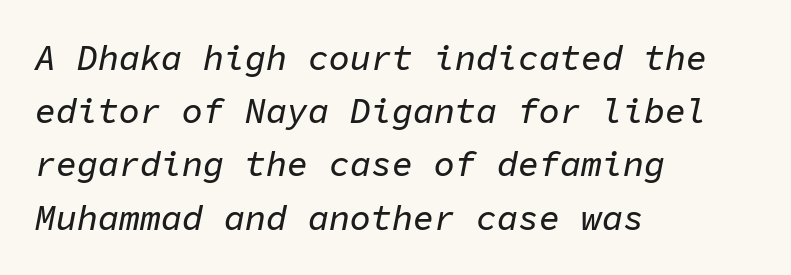
{"italic": "yes", "lean": "right", "slant_degrees": 11, "width": "normal", "stroke_contrast": "low", "x_height": "medium", "monospaced": "yes", "underline": "no", "align": "left", "line_spacing": "normal", "line_spacing_ratio": 1.52, "letter_spacing": "normal", "letter_spacing_em": 0.0, "glyph_px": 35}
